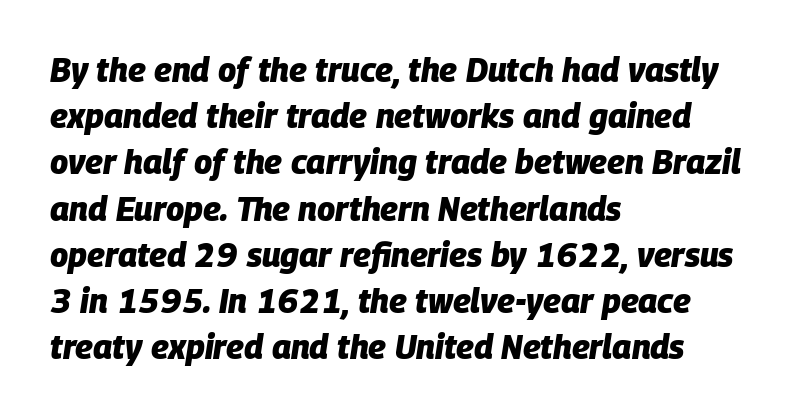
The image shows 33 px heavy type, italic (leaning right); set left-aligned, normal line spacing (1.4x), normal letter spacing, not underlined; low stroke contrast and a large x-height.
